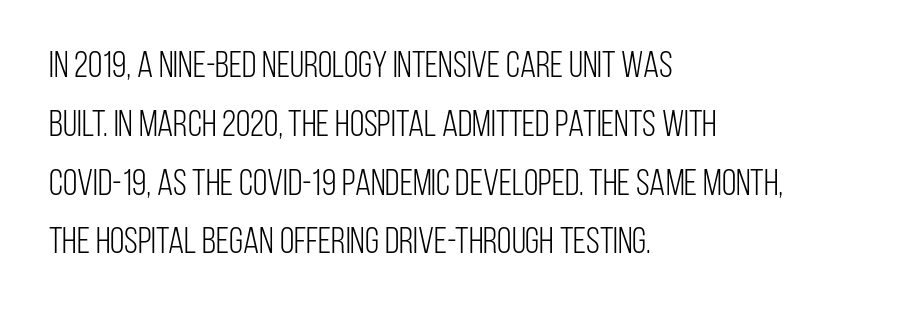
Q: Is the text bold? A: No.
Q: Is the text italic (slanted)? A: No, it is upright.
Q: Is the typeface a serif or a sans-serif typeface? A: Sans-serif.
Q: Is the text underlined? A: No.
Q: How is the paragraph aligned? A: Left-aligned.
Q: Is the spacing between letters normal or unusually wide? A: Normal.
Q: Is the spacing between lines tight, normal or loose? A: Normal.
Q: Width (condensed, normal, or wide)? A: Condensed.
Q: Stroke contrast? A: Low.
Q: x-height? A: Large.
Q: Monospaced? A: No.
